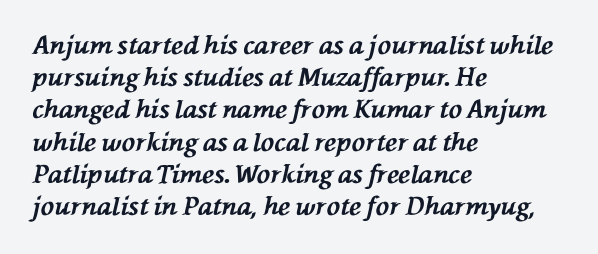
Q: Is the text bold? A: Yes.
Q: Is the text italic (slanted)? A: Yes, it leans left by about 76 degrees.
Q: Is the text underlined? A: No.
Q: How is the paragraph aligned? A: Left-aligned.
Q: Is the spacing between letters normal or unusually wide? A: Normal.
Q: Is the spacing between lines tight, normal or loose? A: Normal.
